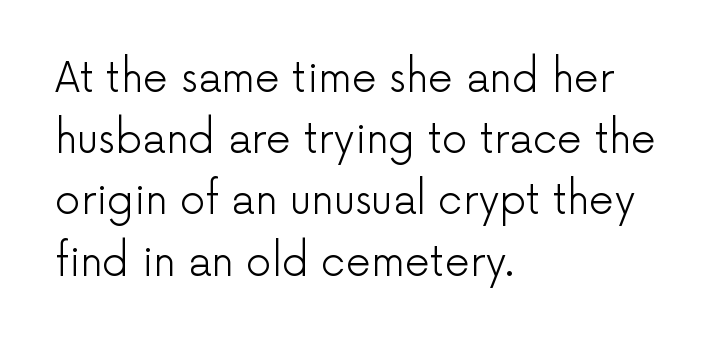
Q: Is the text bold? A: No.
Q: Is the text italic (slanted)? A: No, it is upright.
Q: Is the typeface a serif or a sans-serif typeface? A: Sans-serif.
Q: Is the text underlined? A: No.
Q: How is the paragraph aligned? A: Left-aligned.
Q: Is the spacing between letters normal or unusually wide? A: Normal.
Q: Is the spacing between lines tight, normal or loose? A: Normal.
Q: Width (condensed, normal, or wide)? A: Normal.
Q: Stroke contrast? A: Low.
Q: x-height? A: Medium.
Q: Monospaced? A: No.
